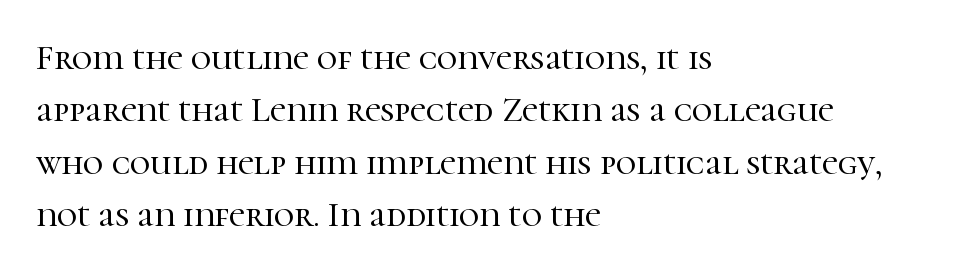
Look at the bottom of the vertical strokes: they flare into serifs here. The gap between lines stays unmarked. The text block is weighted toward the left margin, trailing off unevenly rightward. Default kerning and tracking; the words read as compact shapes. This sample has the flowing, uneven cadence of proportional lettering. The rows are spaced the way most documents space them.
